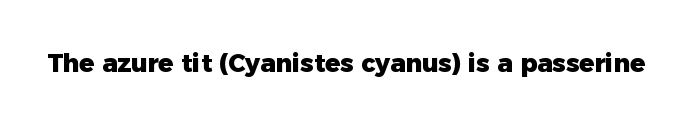
Q: Is the text bold? A: Yes.
Q: Is the text italic (slanted)? A: No, it is upright.
Q: Is the text underlined? A: No.
Q: Is the spacing between letters normal or unusually wide? A: Normal.
